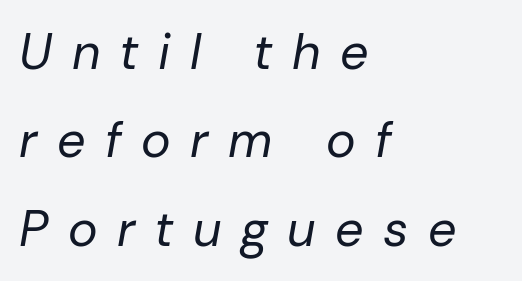
The image shows 50 px regular-weight type, italic (leaning right); set left-aligned, line spacing 1.77x, unusually wide letter spacing (+0.39 em), not underlined; low stroke contrast and a medium x-height.
